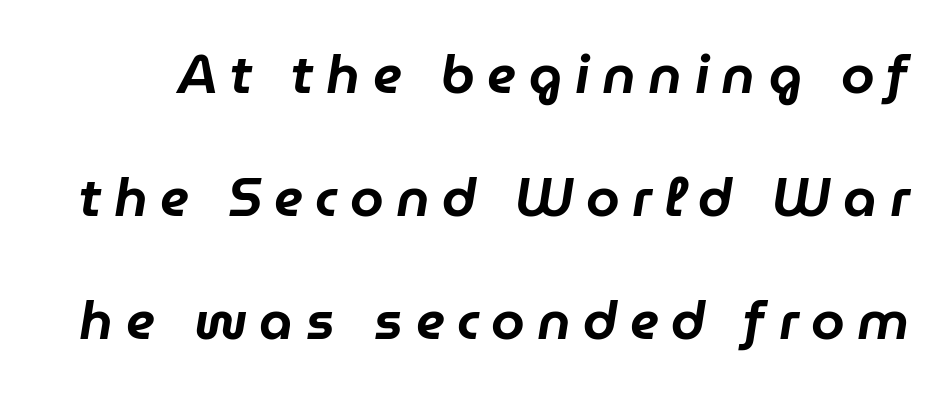
{"italic": "yes", "lean": "right", "slant_degrees": 9, "width": "normal", "stroke_contrast": "low", "x_height": "medium", "monospaced": "no", "underline": "no", "line_spacing": "loose", "line_spacing_ratio": 2.28, "letter_spacing": "wide", "letter_spacing_em": 0.23, "glyph_px": 54}
